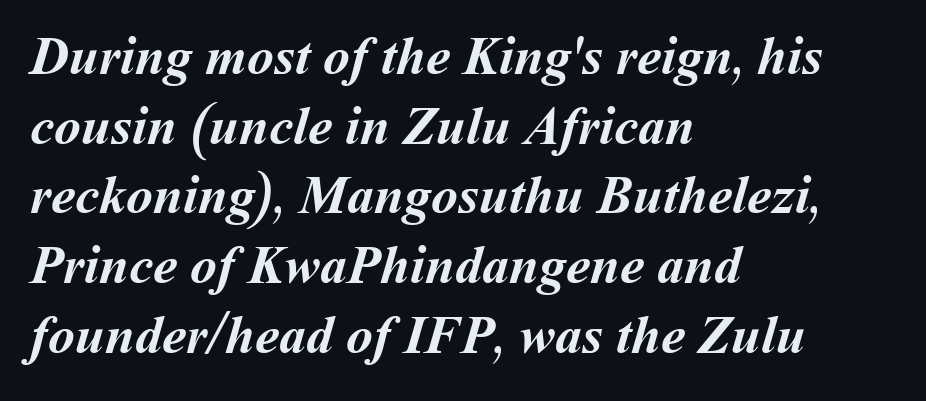
Q: Is the text bold? A: Yes.
Q: Is the text underlined? A: No.
Q: How is the paragraph aligned? A: Left-aligned.
Q: Is the spacing between letters normal or unusually wide? A: Normal.
Q: Is the spacing between lines tight, normal or loose? A: Normal.
Q: Width (condensed, normal, or wide)? A: Normal.
Q: Stroke contrast? A: Medium.
Q: x-height? A: Medium.
Q: Monospaced? A: No.
